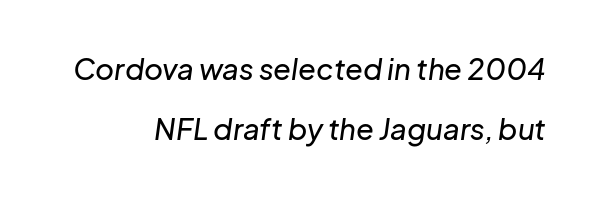
The image shows 29 px text type, italic (leaning right); set right-aligned, loose line spacing (2.08x), normal letter spacing, not underlined; low stroke contrast and a medium x-height.
